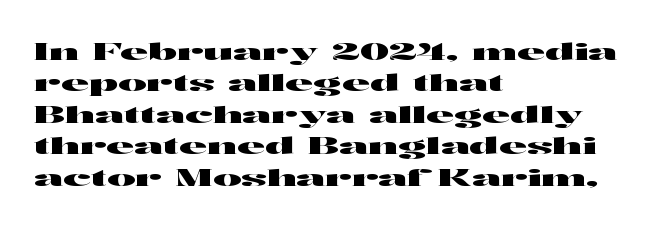
Here the glyphs are tracked normally, forming tight word shapes. Type without underlining. A roman cut, with each character standing at attention. A classic flush-left, rag-right setting is used for this passage.
